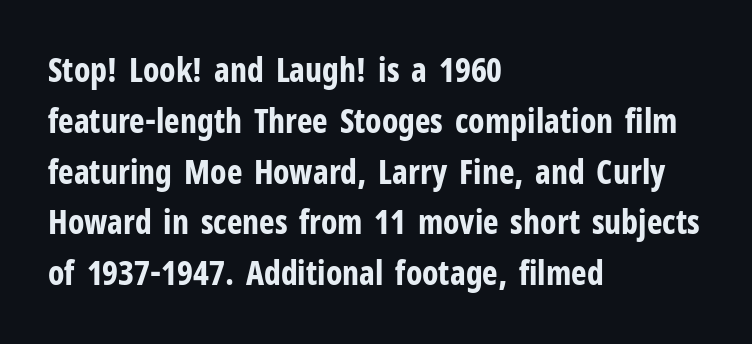
The image shows 33 px bold, condensed sans-serif type, upright; set left-aligned, normal line spacing (1.54x), normal letter spacing, not underlined; low stroke contrast and a medium x-height.
